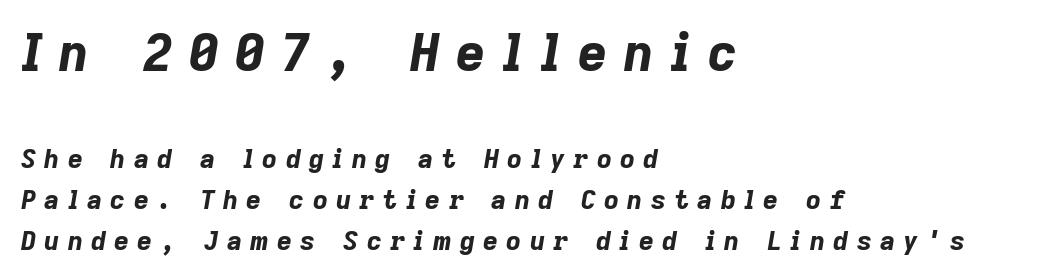
The image shows 51 px bold type, italic (leaning right); set left-aligned, normal line spacing (1.57x), unusually wide letter spacing (+0.32 em), not underlined; the first (top) block is 1.96x larger; low stroke contrast and a medium x-height.
